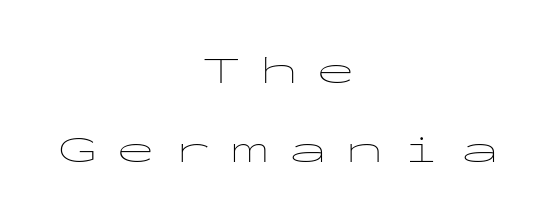
The image shows 39 px thin, wide sans-serif type, upright, monospaced; set centered, loose line spacing (2.02x), unusually wide letter spacing (+0.47 em), not underlined; low stroke contrast and a medium x-height.
